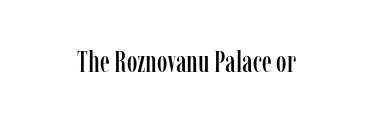
Q: Is the text italic (slanted)? A: No, it is upright.
Q: Is the typeface a serif or a sans-serif typeface? A: Serif.
Q: Is the text underlined? A: No.
Q: Is the spacing between letters normal or unusually wide? A: Normal.
Q: Width (condensed, normal, or wide)? A: Condensed.
Q: Stroke contrast? A: Low.
Q: x-height? A: Medium.
Q: Monospaced? A: No.
